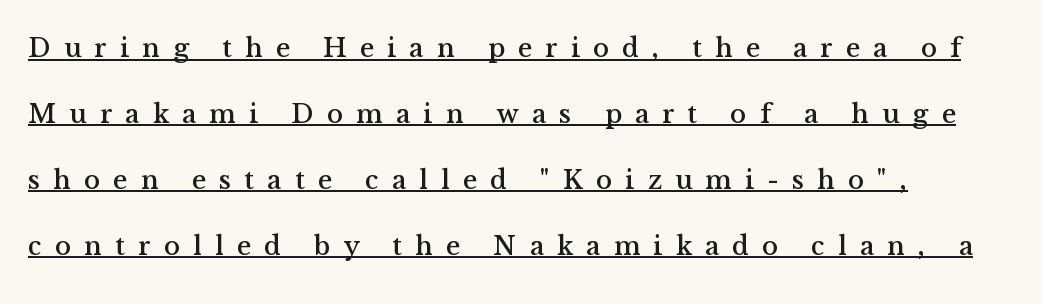
These lines stack with their left ends in a neat column. You can see a thin bar hugging the bottom of the glyphs. Nope, not italic — everything's standing straight. Quick note: interline space is abundant. Look at the tracking — it's clearly loosened, letters drifting apart.
